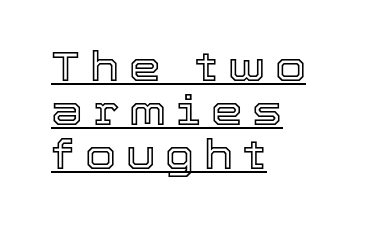
{"italic": "no", "width": "normal", "x_height": "medium", "monospaced": "no", "underline": "yes", "align": "left", "line_spacing": "tight", "line_spacing_ratio": 1.1, "letter_spacing": "wide", "letter_spacing_em": 0.25, "glyph_px": 40}
